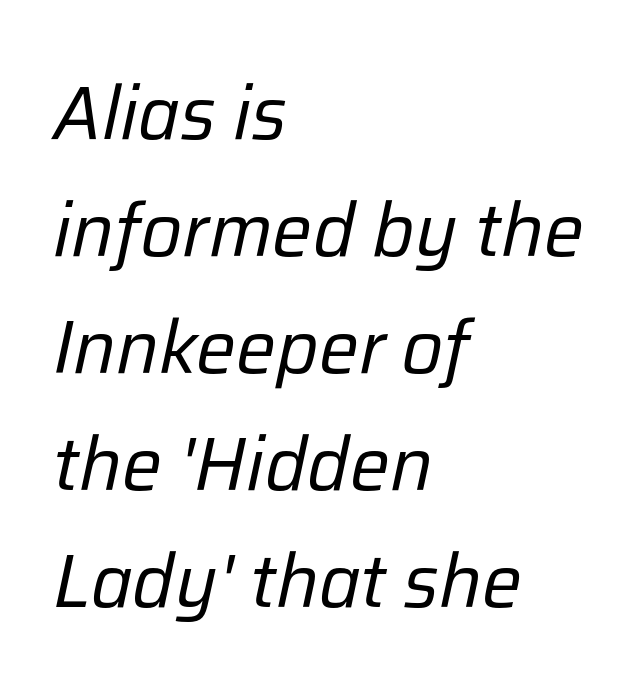
The image shows 75 px regular-weight type, italic (leaning right); set left-aligned, normal line spacing (1.56x), normal letter spacing, not underlined; low stroke contrast and a medium x-height.
